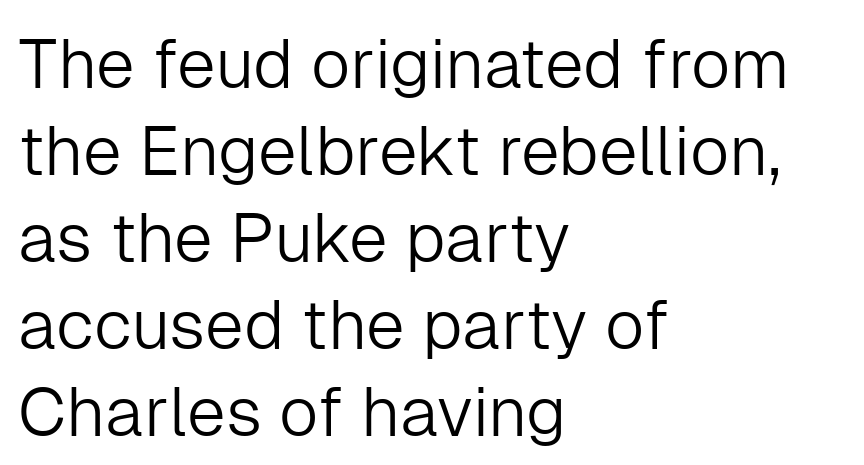
Italic? Not at all — the glyphs are vertical. The strokes carry an ordinary text weight at most. The compositor pushed each line to the left boundary. Proportional: the letters do not fall into vertical columns.
